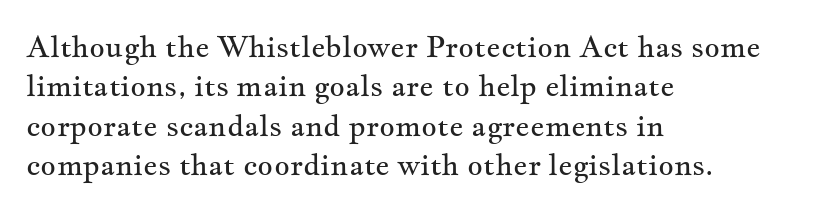
{"serif": "yes", "italic": "no", "bold": "no", "weight": "regular", "width": "wide", "stroke_contrast": "medium", "x_height": "small", "monospaced": "no", "underline": "no", "align": "left", "line_spacing": "normal", "line_spacing_ratio": 1.31, "letter_spacing": "normal", "letter_spacing_em": 0.0, "glyph_px": 30}
